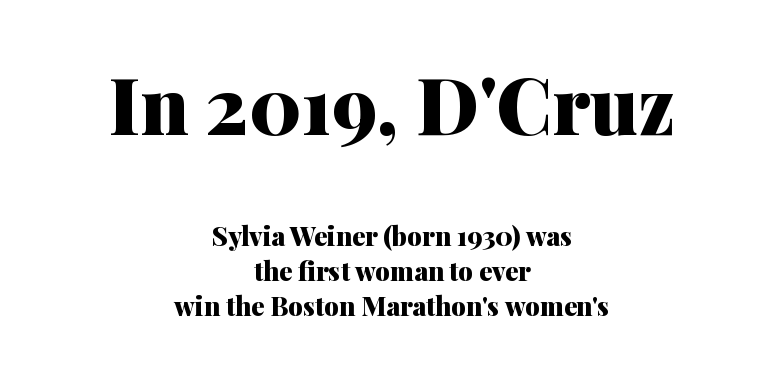
{"serif": "yes", "italic": "no", "bold": "yes", "weight": "heavy", "width": "normal", "stroke_contrast": "medium", "x_height": "medium", "monospaced": "no", "underline": "no", "align": "center", "line_spacing": "normal", "line_spacing_ratio": 1.34, "letter_spacing": "normal", "letter_spacing_em": 0.0, "larger_block": "first", "size_ratio": 3.0, "glyph_px": 78}
